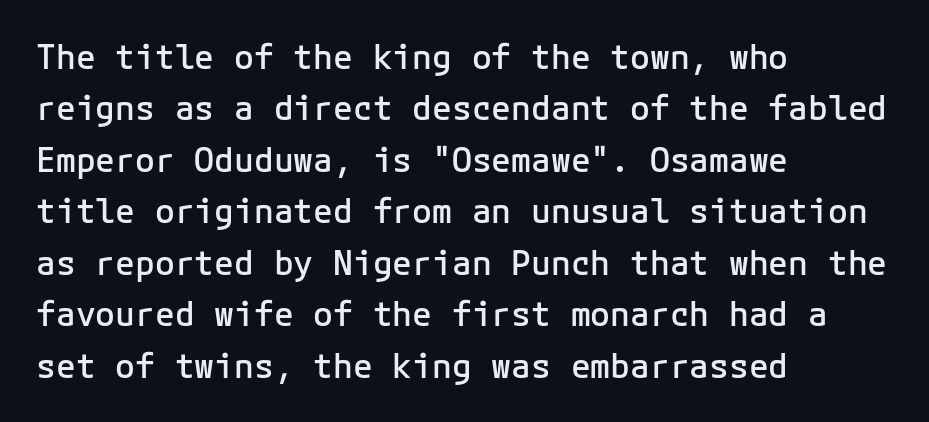
{"serif": "no", "italic": "no", "bold": "semi", "weight": "semibold", "width": "normal", "stroke_contrast": "low", "x_height": "medium", "monospaced": "yes", "underline": "no", "align": "left", "line_spacing": "normal", "line_spacing_ratio": 1.56, "letter_spacing": "normal", "letter_spacing_em": 0.0, "glyph_px": 33}
